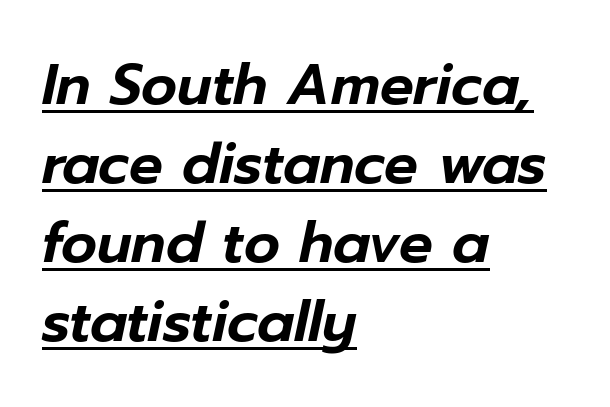
{"italic": "yes", "lean": "right", "slant_degrees": 12, "width": "normal", "stroke_contrast": "low", "x_height": "medium", "monospaced": "no", "underline": "yes", "align": "left", "line_spacing": "normal", "line_spacing_ratio": 1.41, "letter_spacing": "normal", "letter_spacing_em": 0.0, "glyph_px": 56}
